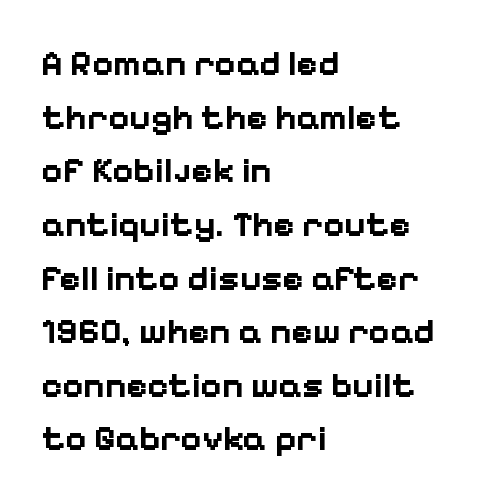
Q: Is the text bold? A: Yes.
Q: Is the text italic (slanted)? A: No, it is upright.
Q: Is the typeface a serif or a sans-serif typeface? A: Sans-serif.
Q: Is the text underlined? A: No.
Q: How is the paragraph aligned? A: Left-aligned.
Q: Is the spacing between letters normal or unusually wide? A: Normal.
Q: Is the spacing between lines tight, normal or loose? A: Normal.
Q: Width (condensed, normal, or wide)? A: Normal.
Q: Stroke contrast? A: Low.
Q: x-height? A: Medium.
Q: Monospaced? A: No.
